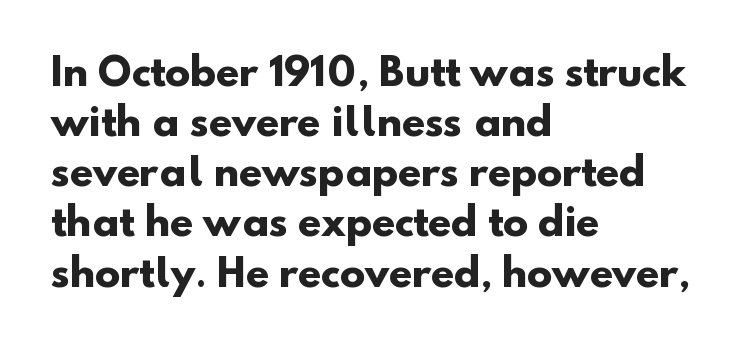
Q: Is the text bold? A: Yes.
Q: Is the typeface a serif or a sans-serif typeface? A: Sans-serif.
Q: Is the text underlined? A: No.
Q: How is the paragraph aligned? A: Left-aligned.
Q: Is the spacing between letters normal or unusually wide? A: Normal.
Q: Is the spacing between lines tight, normal or loose? A: Normal.
Q: Width (condensed, normal, or wide)? A: Normal.
Q: Stroke contrast? A: Low.
Q: x-height? A: Small.
Q: Monospaced? A: No.
